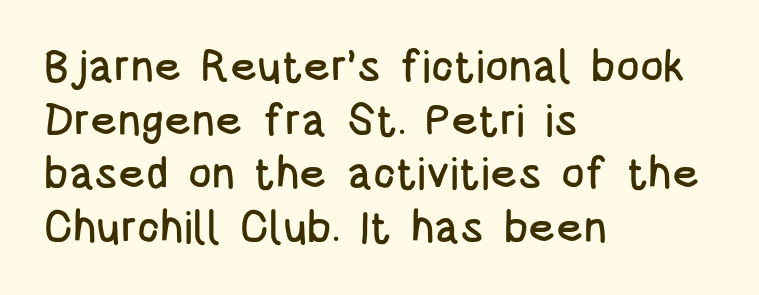
The image shows 44 px condensed sans-serif type, upright; set left-aligned, line spacing 1.22x, normal letter spacing, not underlined; low stroke contrast and a large x-height.
